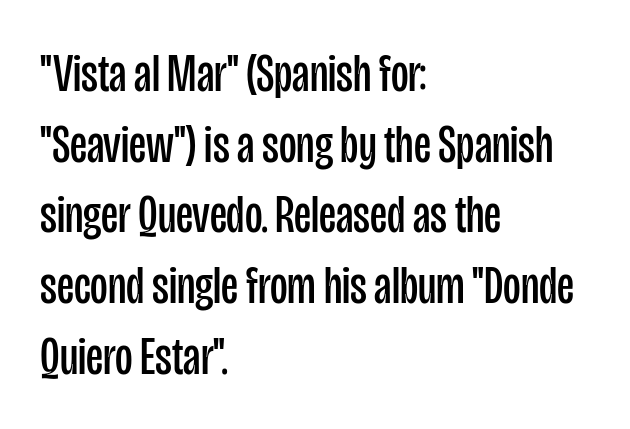
Is there any slant? The stems are plumb. The typeface chosen for these lines omits serifs. You could not count columns in this text — the font is proportionally spaced. The rendering anchors every line to the left-hand side. Horizontal bands of white between lines are of average thickness.
